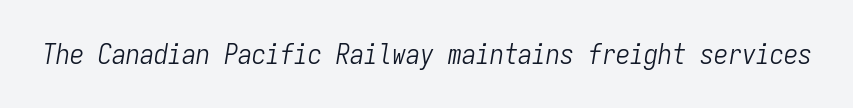
The typography opts for an oblique posture over an upright one. Characters follow at the spacing the type designer built in. No chunkiness to these letters — they're not bold. Nobody drew a line under any word here. The rendering uses typewriter-style spacing with identical character cells.
